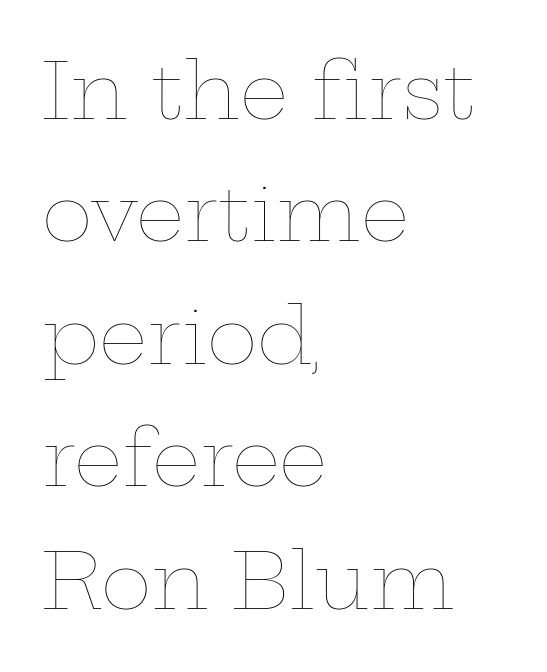
The area under the type is left untouched. Italic? Not at all — the glyphs are vertical. Think of a printed novel: that variable character pitch is what you see here. Which margin do the lines hug? The left one — the right edge is uneven.
